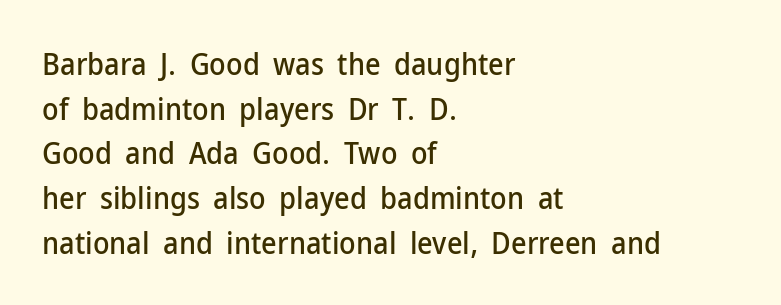
{"serif": "no", "italic": "no", "width": "normal", "stroke_contrast": "low", "x_height": "medium", "monospaced": "no", "underline": "no", "align": "left", "line_spacing": "normal", "line_spacing_ratio": 1.49, "letter_spacing": "normal", "letter_spacing_em": 0.0, "glyph_px": 30}
